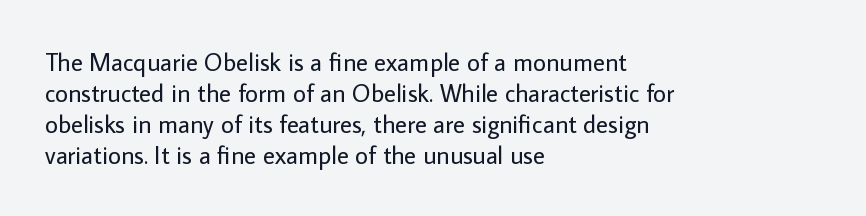
{"italic": "no", "bold": "no", "underline": "no", "align": "left", "line_spacing_ratio": 1.24, "letter_spacing": "normal", "letter_spacing_em": 0.0, "glyph_px": 25}
